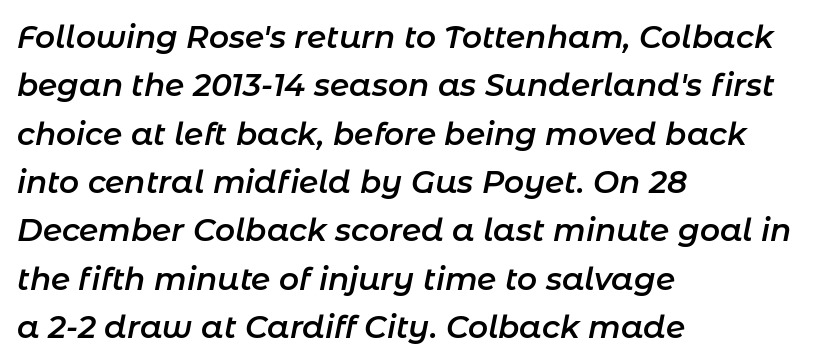
The image shows 31 px semibold type, italic (leaning right); set left-aligned, normal line spacing (1.56x), normal letter spacing, not underlined; low stroke contrast and a medium x-height.
